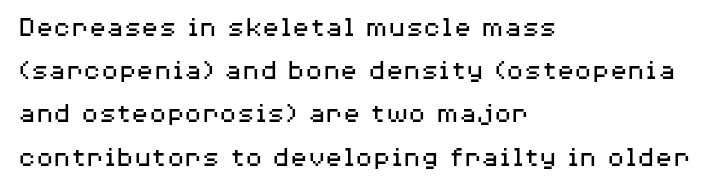
Regular leading. Weight: in the light-to-regular range. Type style note: lacks serifs. Does the lettering tilt? It doesn't — this is upright. All the whitespace from short lines collects on the right.
